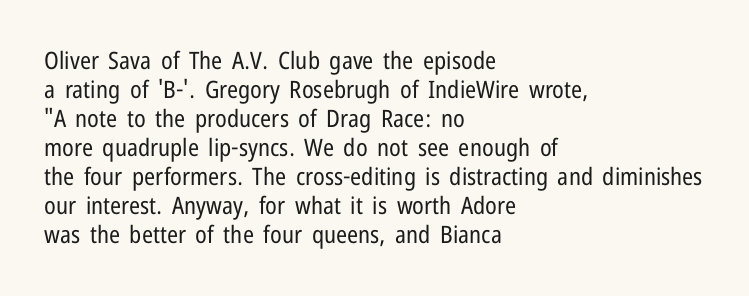
The image shows 24 px text type, upright; set left-aligned, line spacing 1.21x, normal letter spacing, not underlined.
